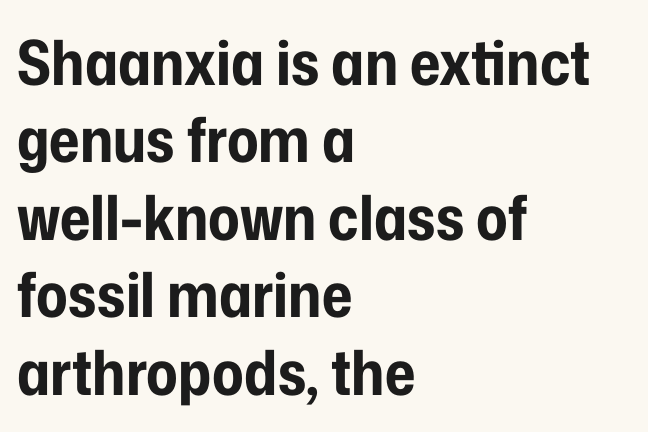
Q: Is the text bold? A: Yes.
Q: Is the text italic (slanted)? A: No, it is upright.
Q: Is the typeface a serif or a sans-serif typeface? A: Sans-serif.
Q: Is the text underlined? A: No.
Q: How is the paragraph aligned? A: Left-aligned.
Q: Is the spacing between letters normal or unusually wide? A: Normal.
Q: Is the spacing between lines tight, normal or loose? A: Normal.
Q: Width (condensed, normal, or wide)? A: Condensed.
Q: Stroke contrast? A: Low.
Q: x-height? A: Medium.
Q: Monospaced? A: No.
